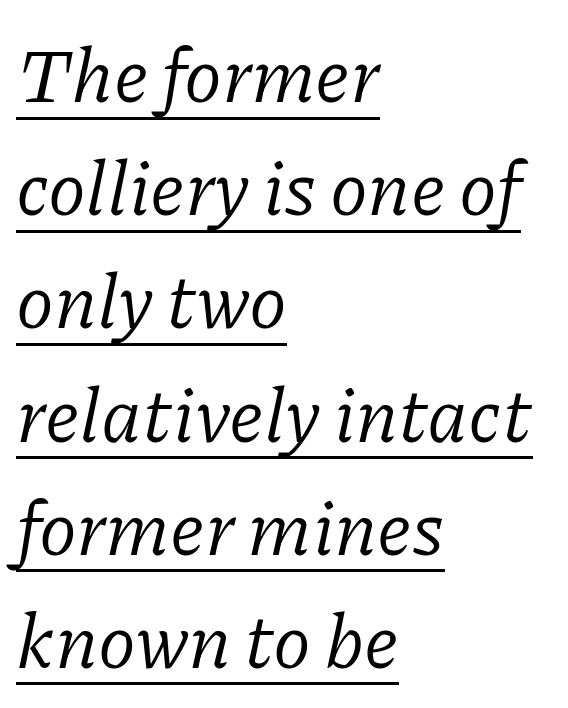
Q: Is the text bold? A: No.
Q: Is the text italic (slanted)? A: Yes, it leans right by about 11 degrees.
Q: Is the typeface a serif or a sans-serif typeface? A: Serif.
Q: Is the text underlined? A: Yes.
Q: How is the paragraph aligned? A: Left-aligned.
Q: Is the spacing between letters normal or unusually wide? A: Normal.
Q: Is the spacing between lines tight, normal or loose? A: Normal.
Q: Width (condensed, normal, or wide)? A: Normal.
Q: Stroke contrast? A: Low.
Q: x-height? A: Medium.
Q: Monospaced? A: No.
